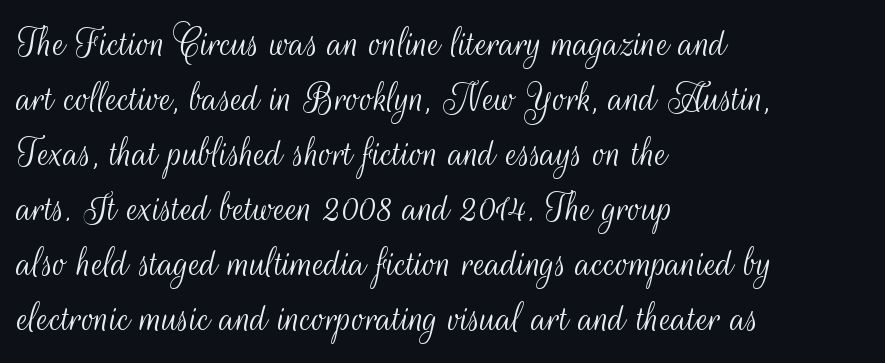
{"serif": "no", "bold": "no", "weight": "light", "width": "condensed", "stroke_contrast": "medium", "x_height": "small", "monospaced": "no", "underline": "no", "align": "left", "line_spacing": "normal", "line_spacing_ratio": 1.25, "letter_spacing": "normal", "letter_spacing_em": 0.0, "glyph_px": 44}
